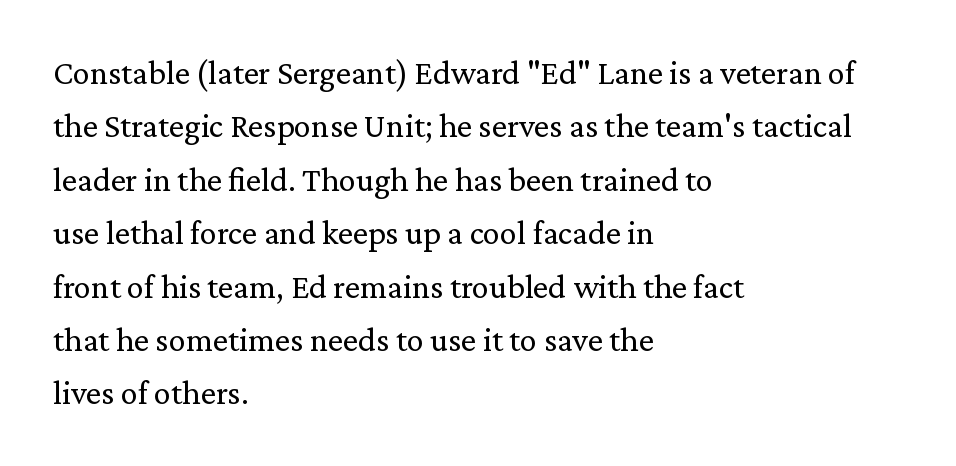
Q: Is the text bold? A: No.
Q: Is the text italic (slanted)? A: No, it is upright.
Q: Is the typeface a serif or a sans-serif typeface? A: Serif.
Q: Is the text underlined? A: No.
Q: How is the paragraph aligned? A: Left-aligned.
Q: Is the spacing between letters normal or unusually wide? A: Normal.
Q: Is the spacing between lines tight, normal or loose? A: Normal.
Q: Width (condensed, normal, or wide)? A: Normal.
Q: Stroke contrast? A: Medium.
Q: x-height? A: Medium.
Q: Monospaced? A: No.
